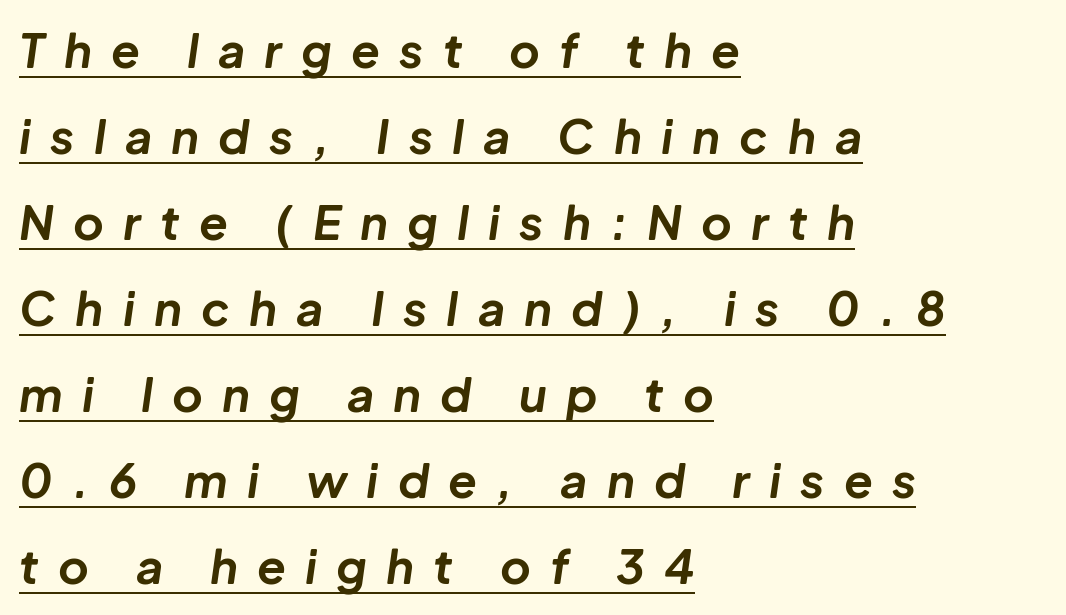
The image shows 47 px bold type, italic (leaning right); set left-aligned, line spacing 1.83x, unusually wide letter spacing (+0.41 em), underlined; low stroke contrast and a medium x-height.
